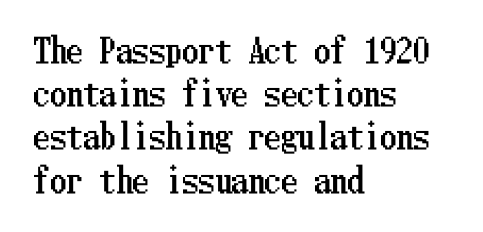
The image shows 33 px condensed type, upright; set left-aligned, normal line spacing (1.31x), normal letter spacing, not underlined; low stroke contrast and a medium x-height.
